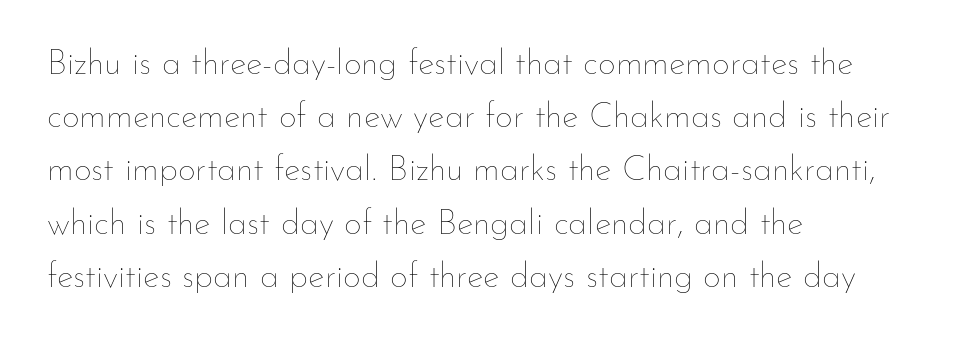
{"italic": "no", "bold": "no", "weight": "thin", "width": "normal", "stroke_contrast": "low", "x_height": "small", "monospaced": "no", "underline": "no", "align": "left", "line_spacing": "normal", "line_spacing_ratio": 1.52, "letter_spacing": "normal", "letter_spacing_em": 0.0, "glyph_px": 35}
